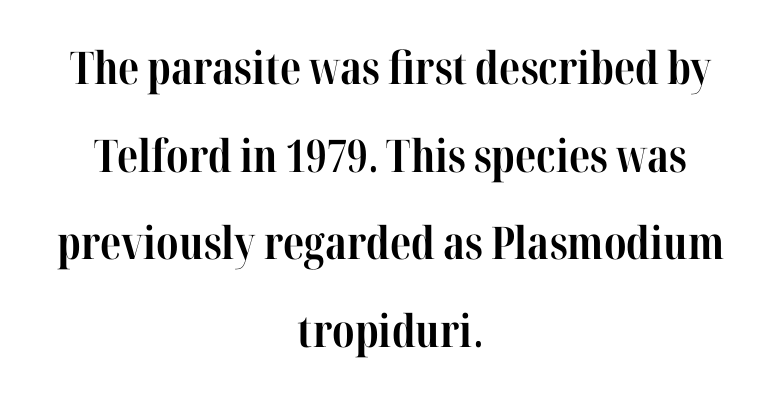
{"serif": "yes", "italic": "no", "bold": "yes", "weight": "bold", "width": "condensed", "stroke_contrast": "high", "x_height": "medium", "monospaced": "no", "underline": "no", "align": "center", "line_spacing": "loose", "line_spacing_ratio": 1.95, "letter_spacing": "normal", "letter_spacing_em": 0.0, "glyph_px": 45}
